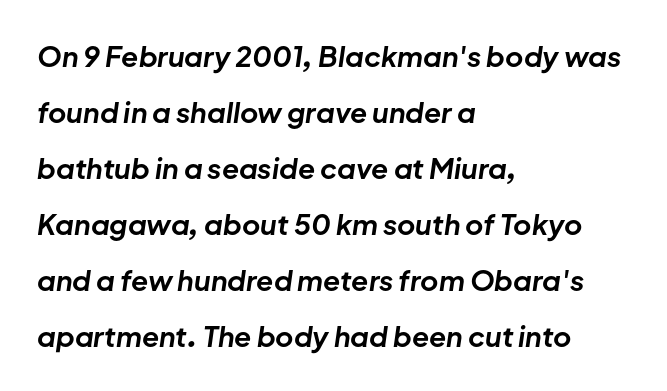
The image shows 28 px bold type, italic (leaning right); set left-aligned, loose line spacing (2.0x), normal letter spacing, not underlined; low stroke contrast and a medium x-height.
